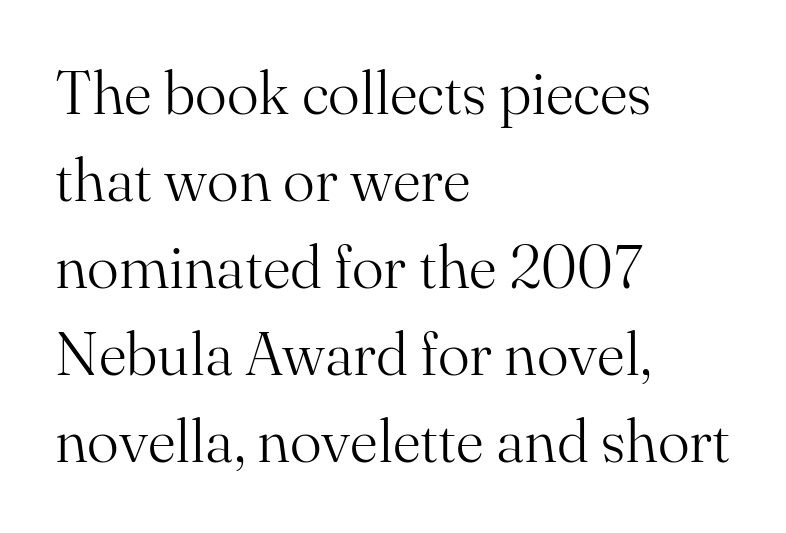
The typesetting does not lean heavy: it is not bold. Observe the ordinary spacing: letters are neighbours, not strangers. Small tapered or slab feet sit at the stroke ends, so this counts as serif. Each line starts at the same left margin while the right side varies.
